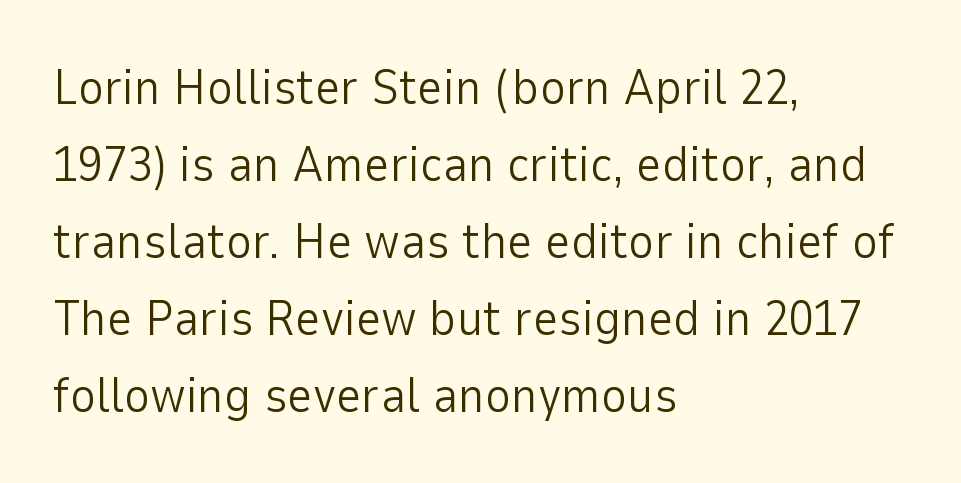
Q: Is the text bold? A: No.
Q: Is the text italic (slanted)? A: No, it is upright.
Q: Is the typeface a serif or a sans-serif typeface? A: Sans-serif.
Q: Is the text underlined? A: No.
Q: How is the paragraph aligned? A: Left-aligned.
Q: Is the spacing between letters normal or unusually wide? A: Normal.
Q: Is the spacing between lines tight, normal or loose? A: Normal.
Q: Width (condensed, normal, or wide)? A: Normal.
Q: Stroke contrast? A: Low.
Q: x-height? A: Medium.
Q: Monospaced? A: No.
